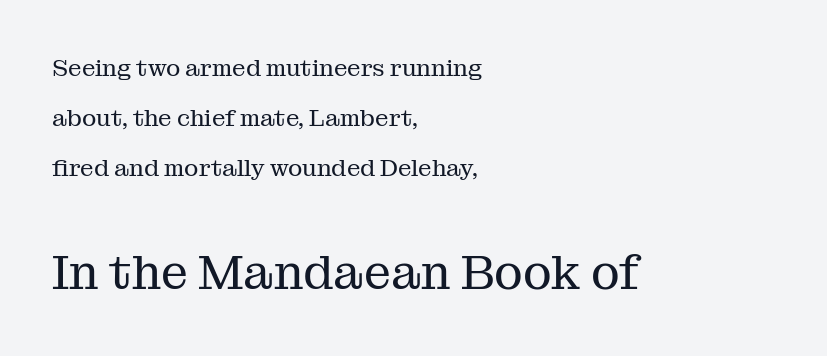
Q: Is the text bold? A: No.
Q: Is the text italic (slanted)? A: No, it is upright.
Q: Is the typeface a serif or a sans-serif typeface? A: Serif.
Q: Is the text underlined? A: No.
Q: How is the paragraph aligned? A: Left-aligned.
Q: Is the spacing between letters normal or unusually wide? A: Normal.
Q: Is the spacing between lines tight, normal or loose? A: Loose.
Q: Which block of text is set in a larger size, the first (top) or the second (bottom)? A: The second (bottom) one.
Q: Width (condensed, normal, or wide)? A: Normal.
Q: Stroke contrast? A: Medium.
Q: x-height? A: Medium.
Q: Monospaced? A: No.
